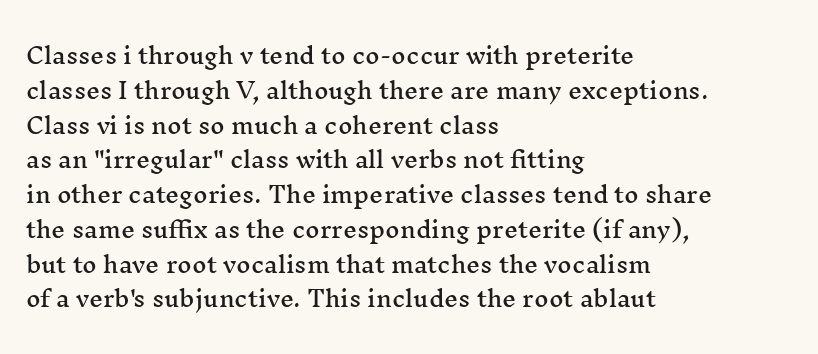
The image shows 22 px text type, upright; set left-aligned, normal line spacing (1.58x), normal letter spacing, not underlined.
